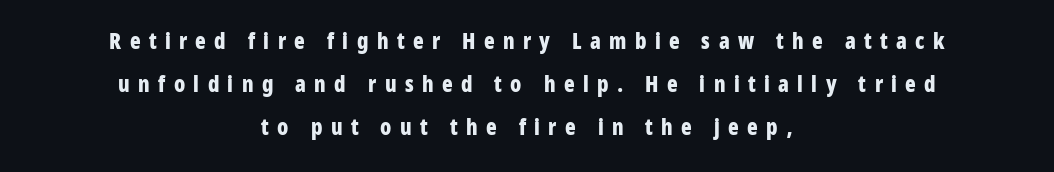
{"italic": "no", "bold": "yes", "underline": "no", "align": "center", "line_spacing": "loose", "line_spacing_ratio": 1.96, "letter_spacing": "wide", "letter_spacing_em": 0.38, "glyph_px": 22}
